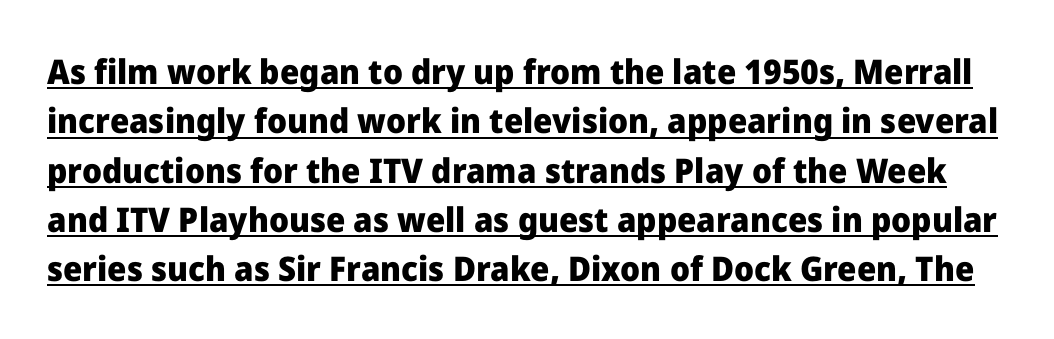
Q: Is the text bold? A: Yes.
Q: Is the text italic (slanted)? A: No, it is upright.
Q: Is the typeface a serif or a sans-serif typeface? A: Sans-serif.
Q: Is the text underlined? A: Yes.
Q: Is the spacing between letters normal or unusually wide? A: Normal.
Q: Is the spacing between lines tight, normal or loose? A: Normal.
Q: Width (condensed, normal, or wide)? A: Normal.
Q: Stroke contrast? A: Low.
Q: x-height? A: Medium.
Q: Monospaced? A: No.
